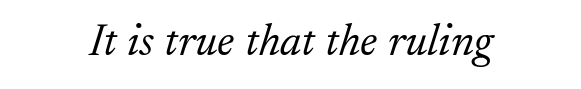
Q: Is the text bold? A: No.
Q: Is the text italic (slanted)? A: Yes, it leans right by about 17 degrees.
Q: Is the typeface a serif or a sans-serif typeface? A: Serif.
Q: Is the text underlined? A: No.
Q: How is the paragraph aligned? A: Centered.
Q: Is the spacing between letters normal or unusually wide? A: Normal.
Q: Width (condensed, normal, or wide)? A: Normal.
Q: Stroke contrast? A: Low.
Q: x-height? A: Small.
Q: Monospaced? A: No.
